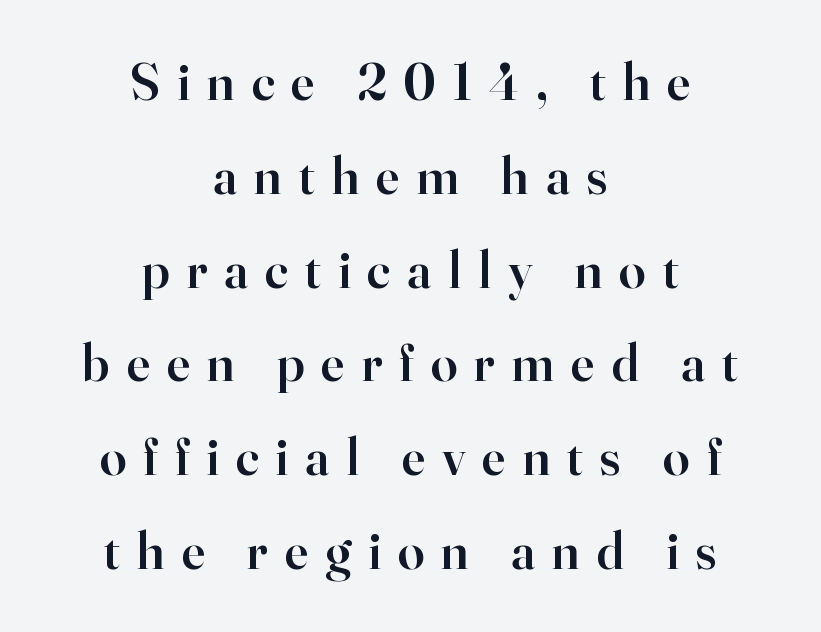
This sample uses expanded letter spacing, leaving extra air between glyphs. A typesetter would label this face a serif. Letters rest on an invisible, unmarked baseline. Centered paragraph, ragged on both sides. Its strokes are somewhat broadened, the hallmark of semibold type.
